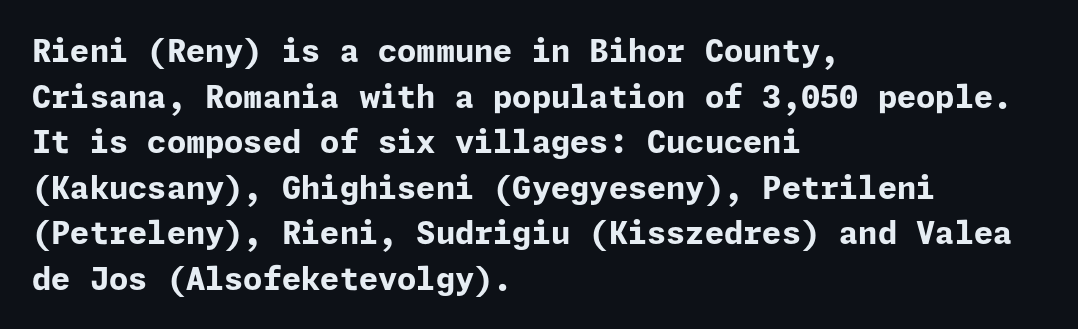
Tall strokes in this sample are plumb rather than angled. Letter spacing: default. The characters look thick and weighty, a clear bold. This sample is left-justified, so line endings fall wherever the words run out.
